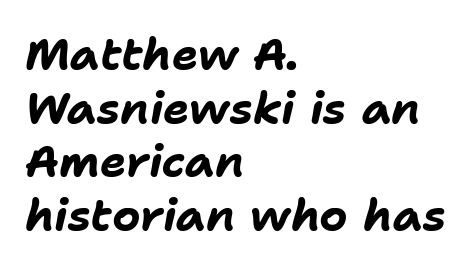
{"italic": "yes", "lean": "right", "slant_degrees": 11, "bold": "yes", "weight": "bold", "width": "normal", "stroke_contrast": "low", "x_height": "medium", "monospaced": "no", "underline": "no", "align": "left", "line_spacing_ratio": 1.22, "letter_spacing": "normal", "letter_spacing_em": 0.0, "glyph_px": 44}
